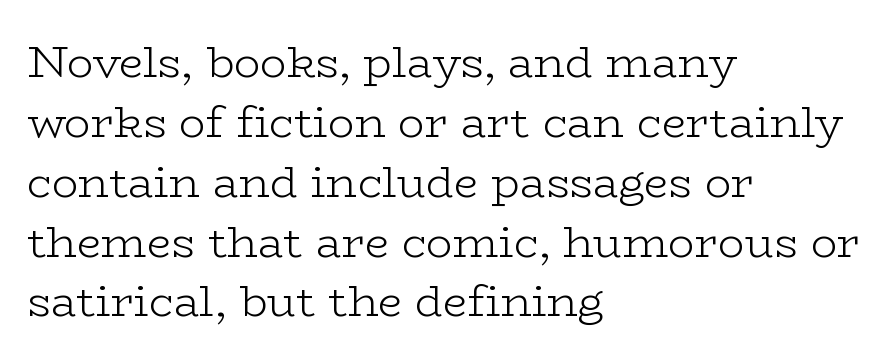
{"serif": "yes", "italic": "no", "bold": "no", "weight": "light", "width": "wide", "stroke_contrast": "low", "x_height": "medium", "monospaced": "no", "underline": "no", "align": "left", "line_spacing": "normal", "line_spacing_ratio": 1.36, "letter_spacing": "normal", "letter_spacing_em": 0.0, "glyph_px": 44}
